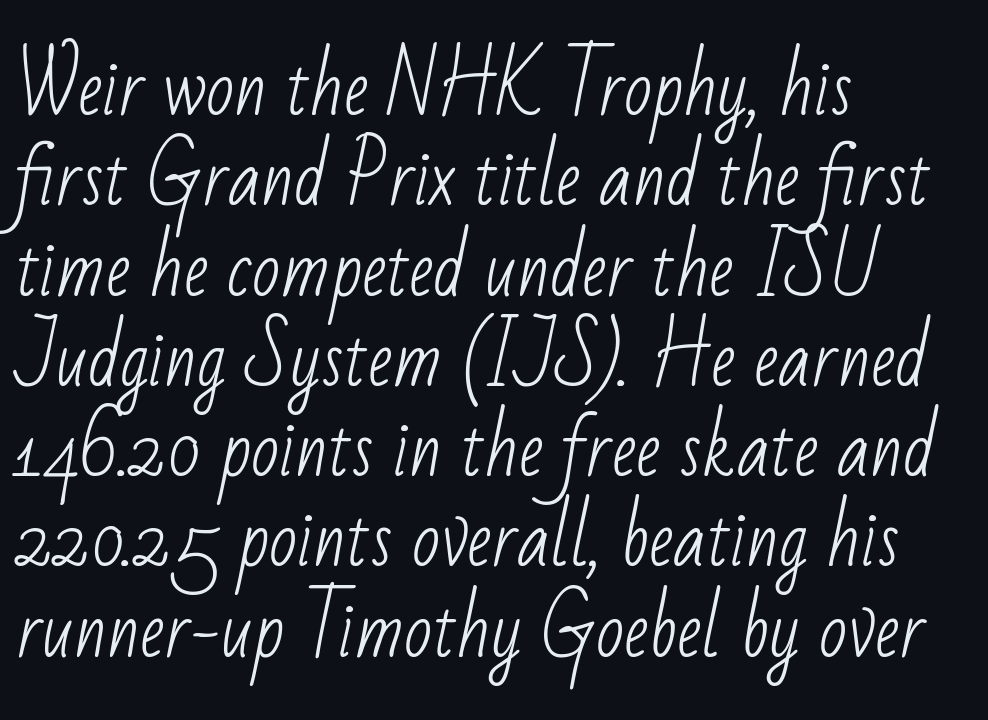
Q: Is the text bold? A: No.
Q: Is the typeface a serif or a sans-serif typeface? A: Sans-serif.
Q: Is the text underlined? A: No.
Q: How is the paragraph aligned? A: Left-aligned.
Q: Is the spacing between letters normal or unusually wide? A: Normal.
Q: Width (condensed, normal, or wide)? A: Condensed.
Q: Stroke contrast? A: Low.
Q: x-height? A: Small.
Q: Monospaced? A: No.
